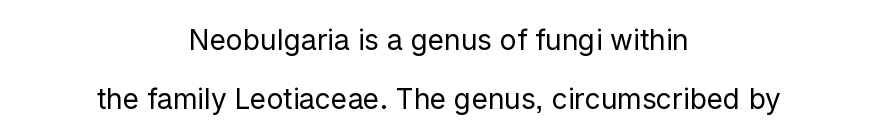
Notice how the stems are strictly vertical — no italics here. In CSS terms this would be text-align: center. Heft: none added — not bold. Does the type have serifs? No, each stem ends abruptly.
